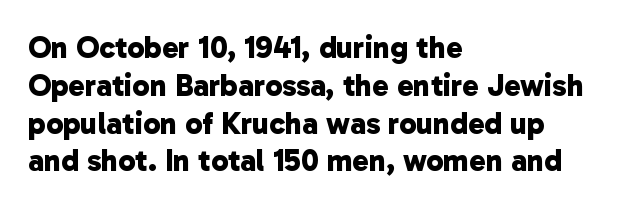
{"serif": "no", "bold": "yes", "weight": "bold", "width": "normal", "stroke_contrast": "low", "x_height": "medium", "monospaced": "no", "underline": "no", "align": "left", "line_spacing_ratio": 1.22, "letter_spacing": "normal", "letter_spacing_em": 0.0, "glyph_px": 31}
